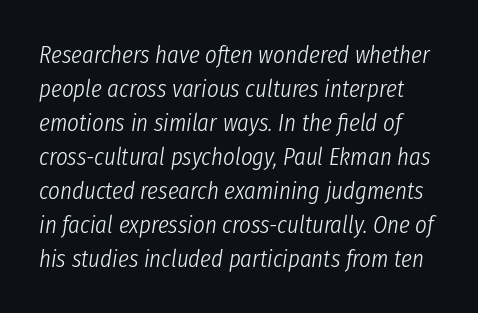
Q: Is the text bold? A: No.
Q: Is the text italic (slanted)? A: Yes, it leans right by about 8 degrees.
Q: Is the text underlined? A: No.
Q: Is the spacing between letters normal or unusually wide? A: Normal.
Q: Is the spacing between lines tight, normal or loose? A: Normal.
